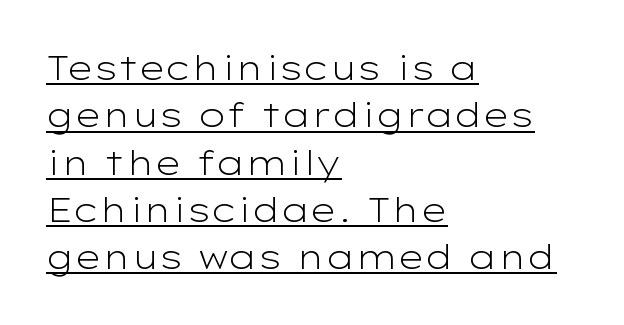
Students, note that the glyphs here touch the page at normal intervals. Notice how the passage keeps a crisp vertical edge on the left only. When letters stand straight like this, we call the style roman or upright. The designer went with a sans here, leaving each stem footless. Stroke thickness stays within the range of a standard reading face or lighter. Here the designer chose a conventional face with non-uniform glyph widths.
